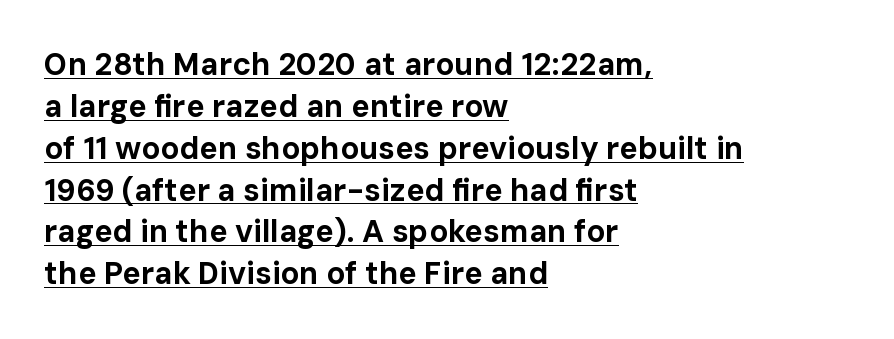
{"serif": "no", "italic": "no", "bold": "yes", "weight": "bold", "width": "normal", "stroke_contrast": "low", "x_height": "medium", "monospaced": "no", "underline": "yes", "align": "left", "line_spacing": "normal", "line_spacing_ratio": 1.35, "letter_spacing": "normal", "letter_spacing_em": 0.0, "glyph_px": 31}
